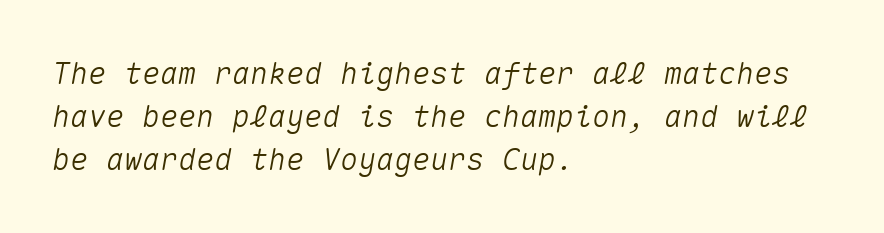
Q: Is the text italic (slanted)? A: Yes, it leans right by about 10 degrees.
Q: Is the text underlined? A: No.
Q: How is the paragraph aligned? A: Left-aligned.
Q: Is the spacing between letters normal or unusually wide? A: Normal.
Q: Is the spacing between lines tight, normal or loose? A: Normal.
Q: Width (condensed, normal, or wide)? A: Normal.
Q: Stroke contrast? A: Medium.
Q: x-height? A: Medium.
Q: Monospaced? A: Yes.
